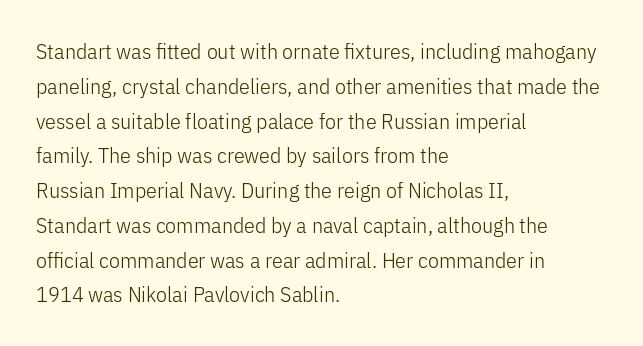
All the whitespace from short lines collects on the right. No extra tracking has been applied to these lines. Characters remain perfectly vertical along every line. The space beneath each line is pristine and unruled. Vertical stems look standard width or narrower in stroke.
